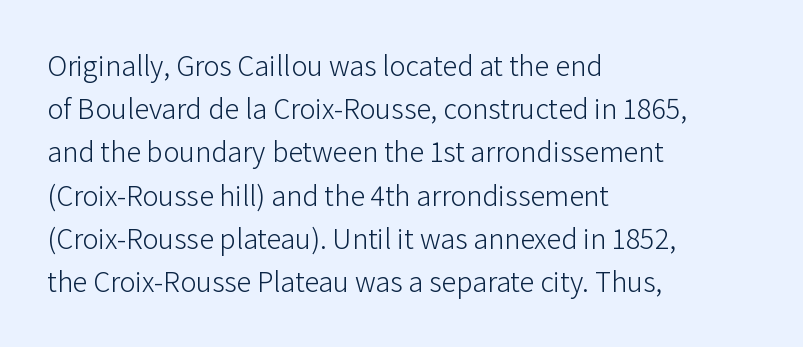
Q: Is the text bold? A: No.
Q: Is the text italic (slanted)? A: No, it is upright.
Q: Is the typeface a serif or a sans-serif typeface? A: Sans-serif.
Q: Is the text underlined? A: No.
Q: How is the paragraph aligned? A: Left-aligned.
Q: Is the spacing between letters normal or unusually wide? A: Normal.
Q: Is the spacing between lines tight, normal or loose? A: Normal.
Q: Width (condensed, normal, or wide)? A: Normal.
Q: Stroke contrast? A: Low.
Q: x-height? A: Medium.
Q: Monospaced? A: No.
